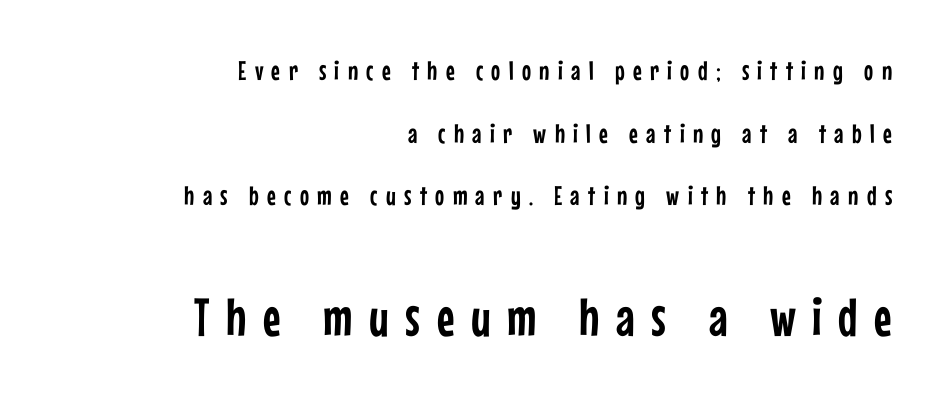
{"serif": "no", "italic": "no", "width": "condensed", "stroke_contrast": "low", "x_height": "medium", "monospaced": "no", "underline": "no", "align": "right", "line_spacing": "loose", "line_spacing_ratio": 2.32, "letter_spacing": "wide", "letter_spacing_em": 0.31, "larger_block": "second", "size_ratio": 2.0, "glyph_px": 54}
